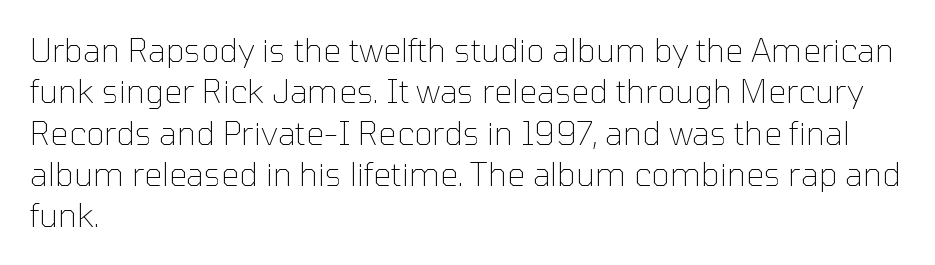
Posture: upright roman. Observe the ordinary spacing: letters are neighbours, not strangers. The designer went with a sans here, leaving each stem footless. The leading is moderate, giving the passage an even texture.
